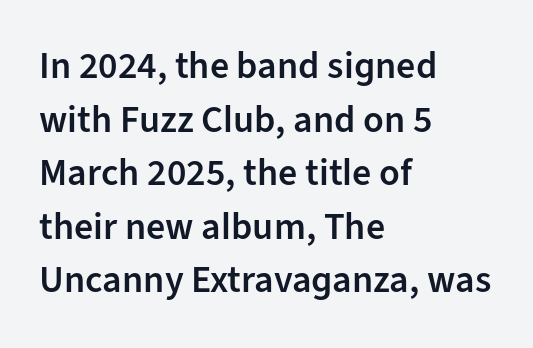
{"serif": "no", "italic": "no", "bold": "semi", "weight": "semibold", "width": "normal", "stroke_contrast": "low", "x_height": "medium", "monospaced": "no", "underline": "no", "align": "left", "line_spacing": "normal", "line_spacing_ratio": 1.41, "letter_spacing": "normal", "letter_spacing_em": 0.0, "glyph_px": 38}
